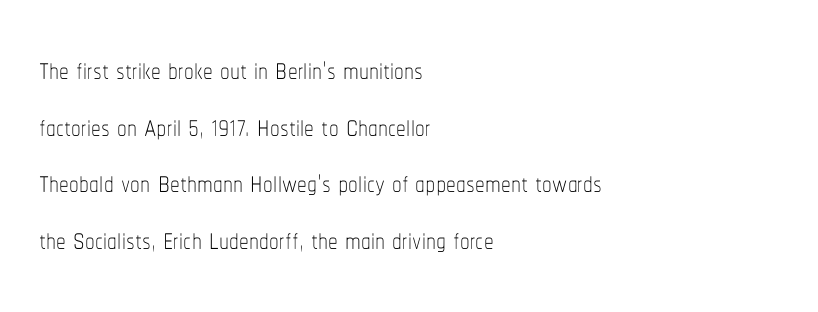
The image shows 39 px thin, condensed type, upright; set left-aligned, normal line spacing (1.45x), normal letter spacing, not underlined; low stroke contrast and a medium x-height.
